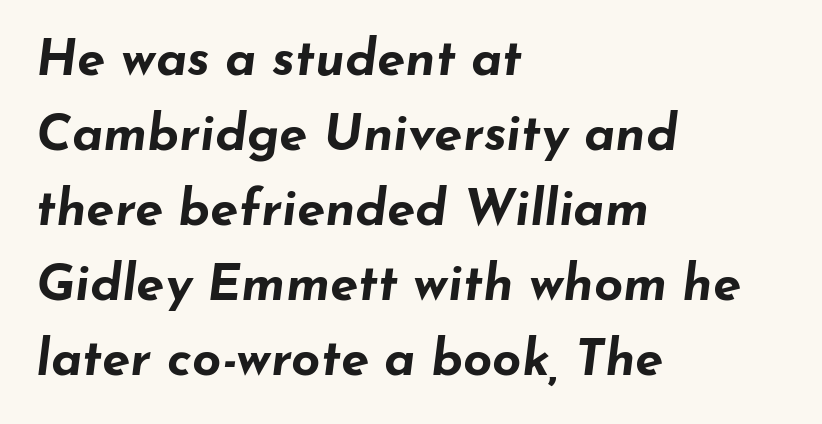
{"italic": "yes", "lean": "right", "slant_degrees": 7, "bold": "yes", "weight": "bold", "width": "wide", "stroke_contrast": "low", "x_height": "small", "monospaced": "no", "underline": "no", "align": "left", "line_spacing": "normal", "line_spacing_ratio": 1.47, "letter_spacing": "normal", "letter_spacing_em": 0.0, "glyph_px": 51}
